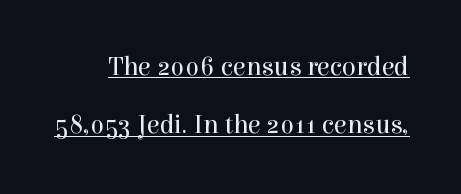
Q: Is the text bold? A: No.
Q: Is the text italic (slanted)? A: No, it is upright.
Q: Is the text underlined? A: Yes.
Q: Is the spacing between letters normal or unusually wide? A: Normal.
Q: Is the spacing between lines tight, normal or loose? A: Loose.
